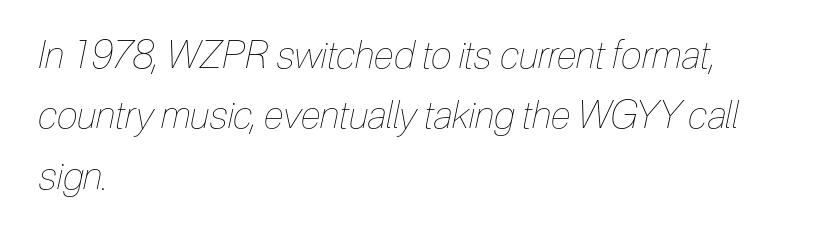
The image shows 38 px thin, condensed type, italic (leaning right); set left-aligned, normal line spacing (1.59x), normal letter spacing, not underlined; low stroke contrast and a medium x-height.
